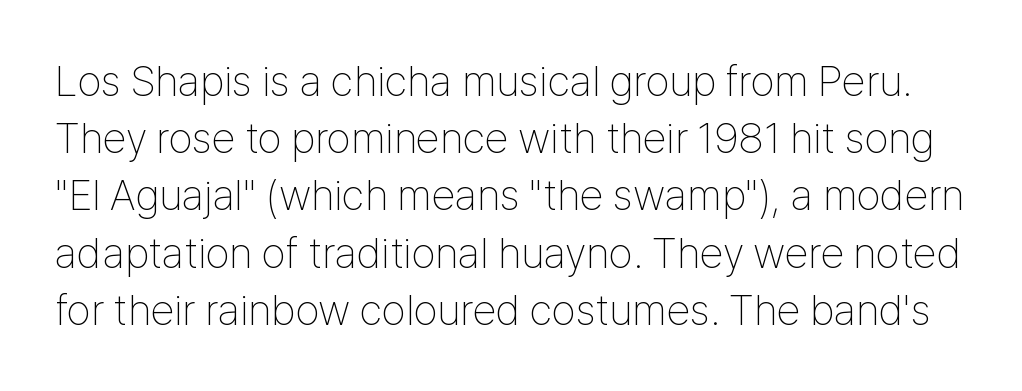
The typography opts for an upright posture over an oblique one. Is this a sans? Yes — the strokes have no serifs. Compared with a typical body face, this is equally light or lighter still. The block of text has a typical density, with ordinary space between rows. Nobody drew a line under any word here. Do the characters align in a grid? No, the font is proportional.
